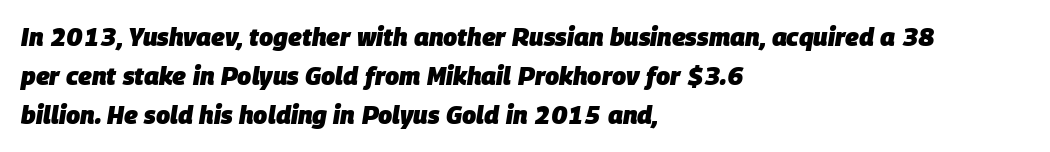
The image shows 25 px bold type, italic (leaning right); set left-aligned, normal line spacing (1.57x), normal letter spacing, not underlined.
